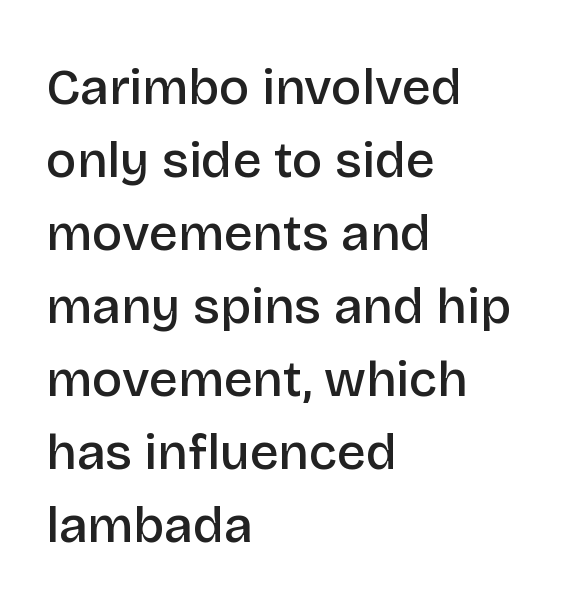
Regular leading. This sample uses a sans-serif face. This rendering features lettering with no underline. What weight is shown? A semibold, between regular and bold. These lines stack with their left ends in a neat column. It's the straight-up-and-down kind of type.
